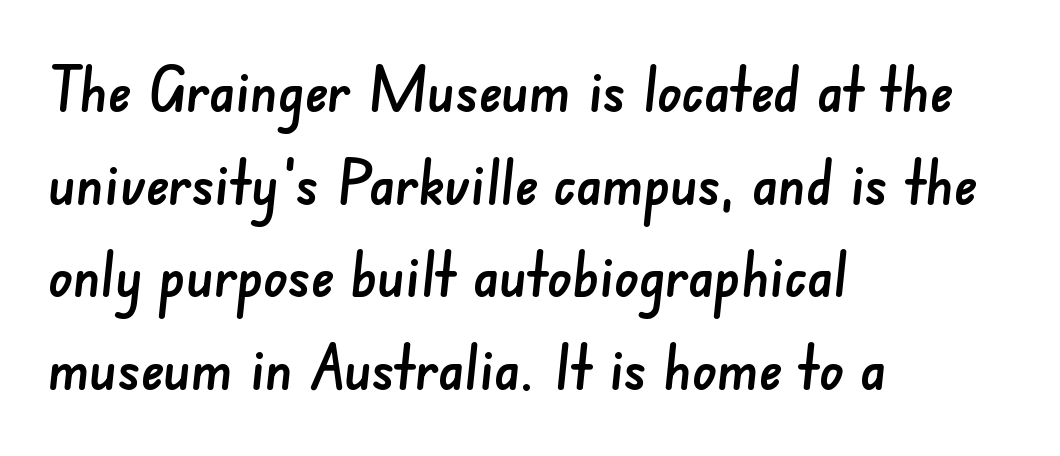
{"serif": "no", "width": "normal", "stroke_contrast": "low", "x_height": "small", "monospaced": "no", "underline": "no", "align": "left", "line_spacing": "normal", "line_spacing_ratio": 1.52, "letter_spacing": "normal", "letter_spacing_em": 0.0, "glyph_px": 61}
